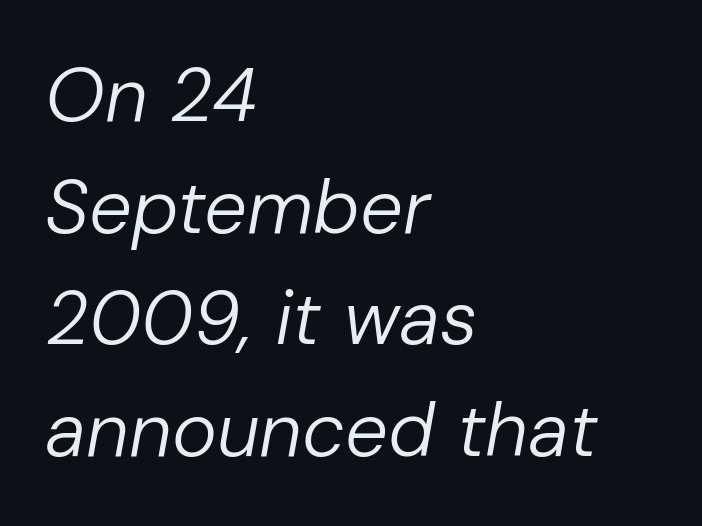
The image shows 76 px regular-weight type, italic (leaning right); set left-aligned, normal line spacing (1.47x), normal letter spacing, not underlined; low stroke contrast and a medium x-height.
